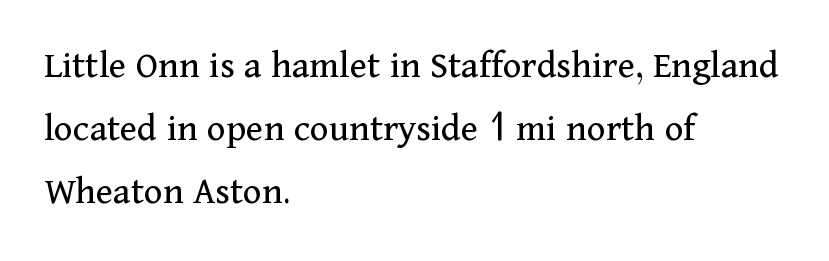
I'd call this a serif setting — the letters wear small feet. Every character sits straight up, as roman type does. Weight: regular or lighter. You could not count columns in this text — the font is proportionally spaced. The space beneath each line is pristine and unruled.
